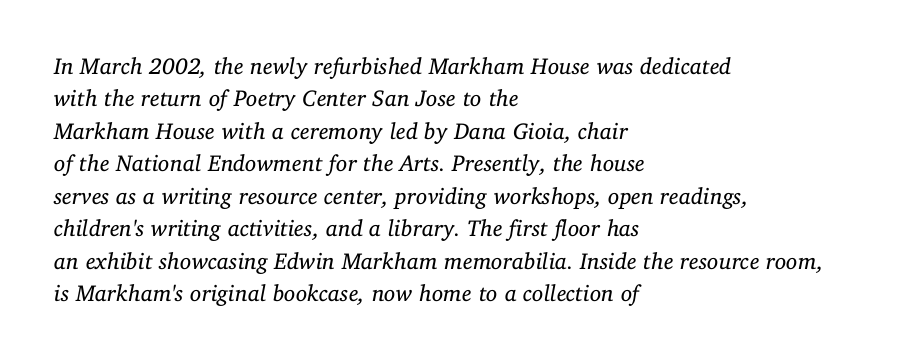
Layout note: lines flush left. Looking at the ascenders, they clearly lean. The rows are spaced the way most documents space them. Letters have the restrained weight of plain body copy at most.
